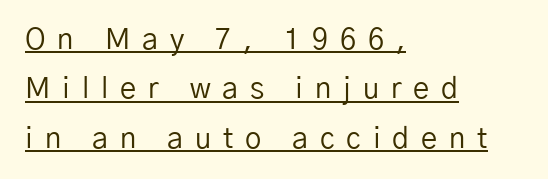
Proportional: the letters do not fall into vertical columns. Check where the strokes stop: nothing finishes them off — pure sans. The sample's only ornament is a line tracing under the words. The letters stand upright; this is a roman face. The characters are drawn with everyday or finer stroke widths. Horizontal alignment here is leftward, the default for most running prose.
